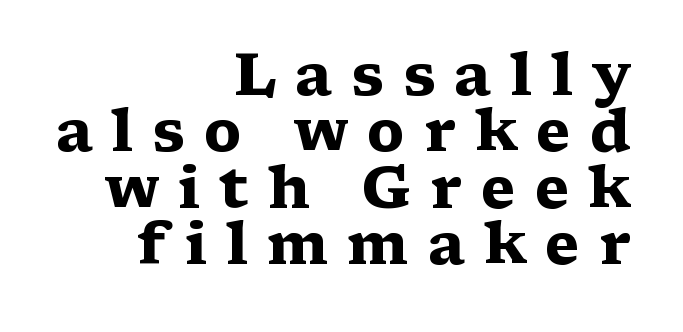
Q: Is the text bold? A: Yes.
Q: Is the text italic (slanted)? A: No, it is upright.
Q: Is the typeface a serif or a sans-serif typeface? A: Serif.
Q: Is the text underlined? A: No.
Q: How is the paragraph aligned? A: Right-aligned.
Q: Is the spacing between letters normal or unusually wide? A: Unusually wide.
Q: Is the spacing between lines tight, normal or loose? A: Tight.
Q: Width (condensed, normal, or wide)? A: Wide.
Q: Stroke contrast? A: Medium.
Q: x-height? A: Medium.
Q: Monospaced? A: No.
